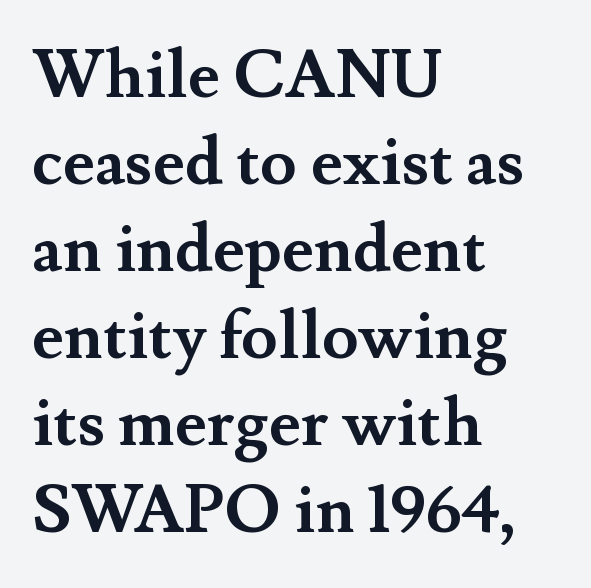
The image shows 67 px semibold serif type, upright; set left-aligned, normal line spacing (1.3x), normal letter spacing, not underlined; medium stroke contrast and a small x-height.
